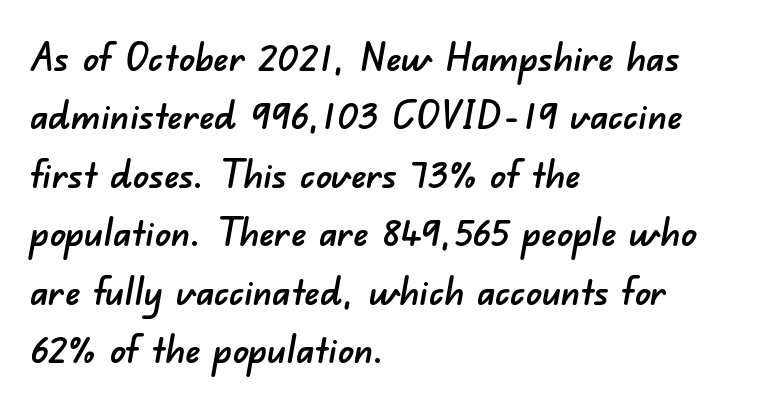
The image shows 39 px sans-serif type; set left-aligned, normal line spacing (1.5x), normal letter spacing, not underlined; low stroke contrast and a small x-height.
